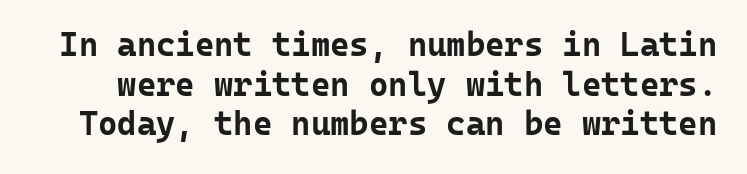
Q: Is the text bold? A: Yes.
Q: Is the text italic (slanted)? A: No, it is upright.
Q: Is the typeface a serif or a sans-serif typeface? A: Sans-serif.
Q: Is the text underlined? A: No.
Q: Is the spacing between letters normal or unusually wide? A: Normal.
Q: Width (condensed, normal, or wide)? A: Normal.
Q: Stroke contrast? A: Low.
Q: x-height? A: Medium.
Q: Monospaced? A: Yes.
